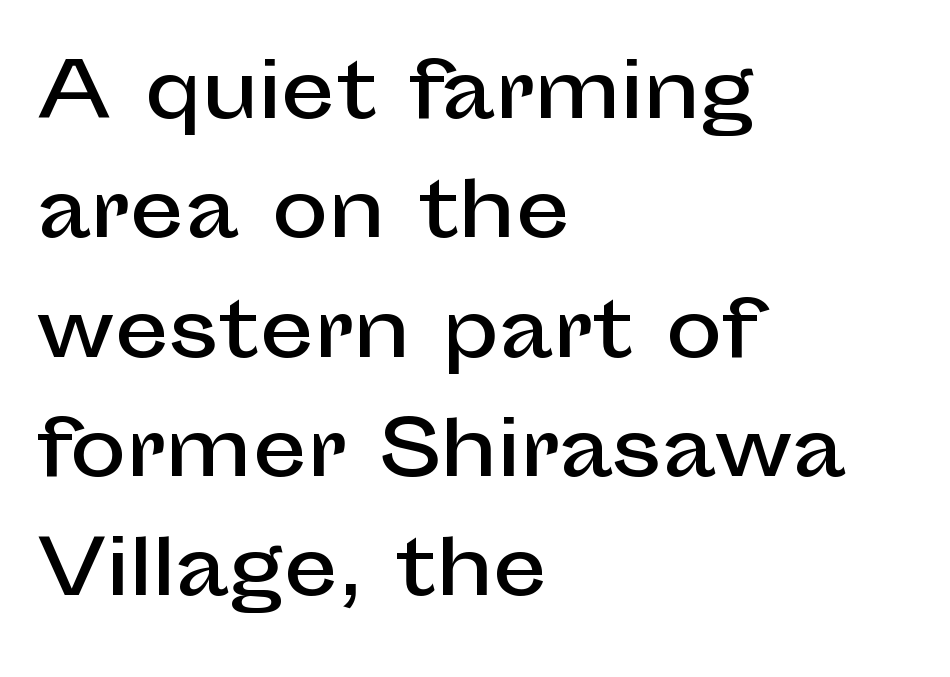
Each letter's strokes conclude bluntly, with no projecting serifs. Plain, unruled lines of type. These lines are set flush left with a ragged right edge. Each letter keeps its own natural width here, so spacing adapts to shape. It's the straight-up-and-down kind of type.
